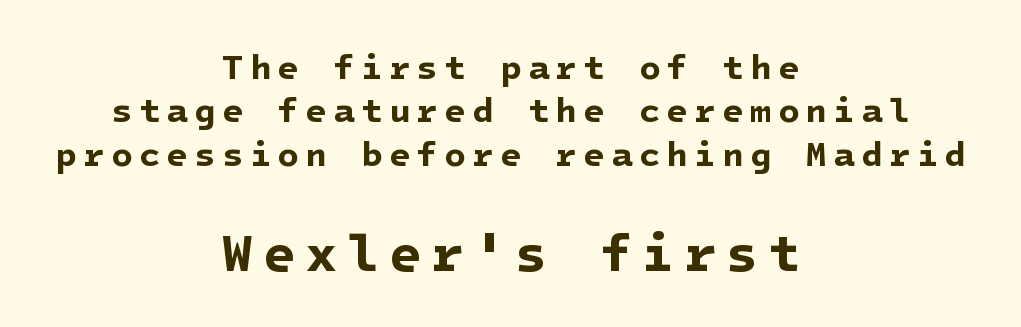
The image shows 53 px bold sans-serif type; set centered, line spacing 1.24x, not underlined; the second (bottom) block is 1.51x larger; low stroke contrast and a medium x-height.
